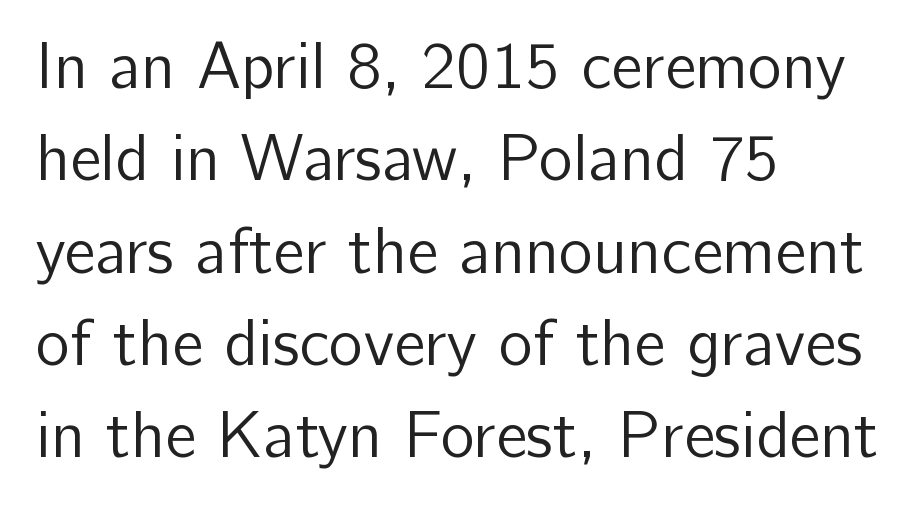
{"serif": "no", "italic": "no", "bold": "no", "weight": "regular", "width": "normal", "stroke_contrast": "low", "x_height": "medium", "monospaced": "no", "underline": "no", "align": "left", "line_spacing": "normal", "line_spacing_ratio": 1.42, "letter_spacing": "normal", "letter_spacing_em": 0.0, "glyph_px": 65}
